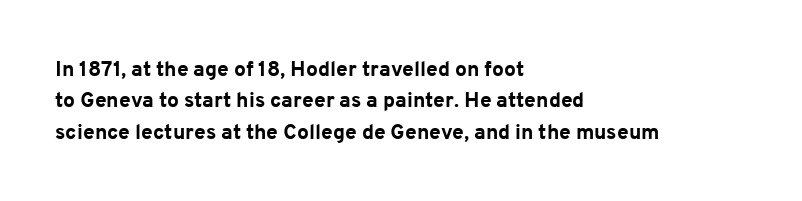
The image shows 21 px bold type, upright; set left-aligned, normal line spacing (1.5x), normal letter spacing, not underlined.
